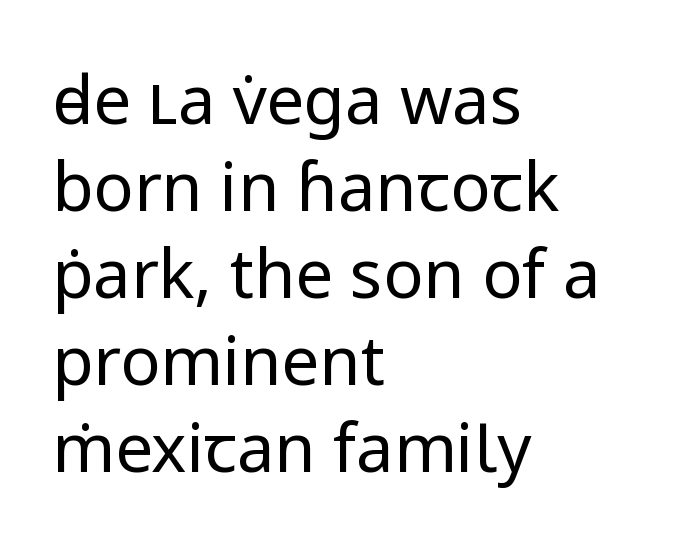
The image shows 67 px regular-weight sans-serif type, upright; set left-aligned, normal line spacing (1.3x), normal letter spacing, not underlined; low stroke contrast and a medium x-height.
